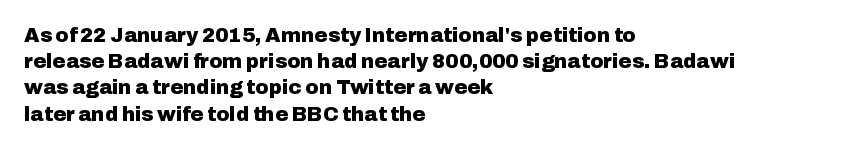
Leftover space on each line is placed entirely after the last word. Honestly, the row spacing looks completely unremarkable. This sample uses an upright cut, with every glyph sitting square on the baseline. A typesetter would call this zero additional tracking. Check the space under the baseline: it is left empty.
